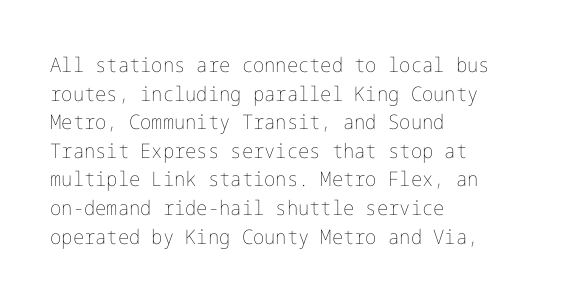
Q: Is the text bold? A: No.
Q: Is the text italic (slanted)? A: No, it is upright.
Q: Is the text underlined? A: No.
Q: How is the paragraph aligned? A: Left-aligned.
Q: Is the spacing between letters normal or unusually wide? A: Normal.
Q: Is the spacing between lines tight, normal or loose? A: Normal.
